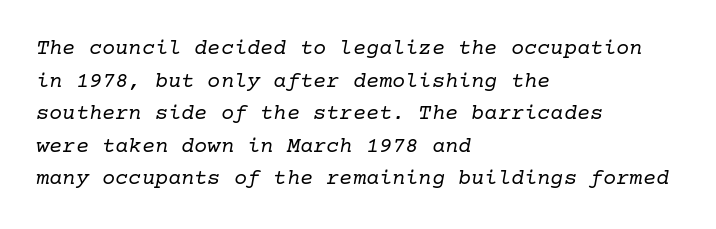
{"italic": "yes", "lean": "right", "slant_degrees": 10, "bold": "no", "underline": "no", "align": "left", "line_spacing": "normal", "line_spacing_ratio": 1.48, "letter_spacing": "normal", "letter_spacing_em": 0.0, "glyph_px": 22}
